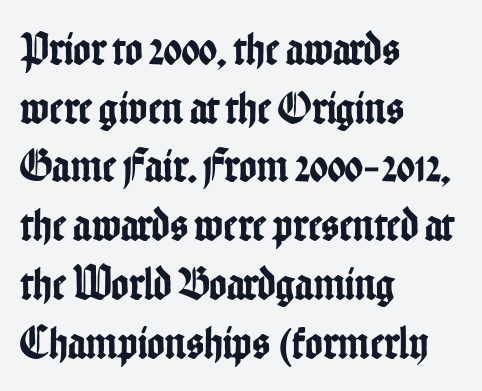
{"serif": "no", "italic": "no", "width": "condensed", "stroke_contrast": "low", "x_height": "medium", "monospaced": "no", "underline": "no", "align": "left", "line_spacing": "normal", "line_spacing_ratio": 1.25, "letter_spacing": "normal", "letter_spacing_em": 0.0, "glyph_px": 47}
